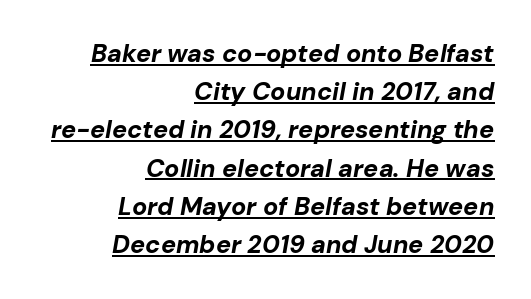
Q: Is the text bold? A: Yes.
Q: Is the text italic (slanted)? A: Yes, it leans right by about 10 degrees.
Q: Is the text underlined? A: Yes.
Q: How is the paragraph aligned? A: Right-aligned.
Q: Is the spacing between letters normal or unusually wide? A: Normal.
Q: Is the spacing between lines tight, normal or loose? A: Normal.
